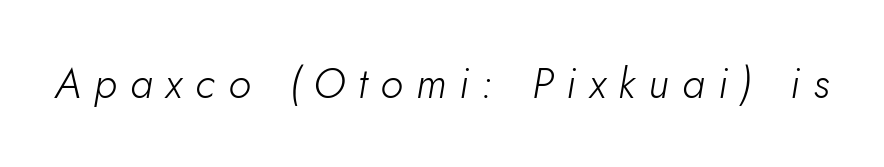
The image shows 42 px light type, italic (leaning right); set unusually wide letter spacing (+0.31 em), not underlined; low stroke contrast and a small x-height.
